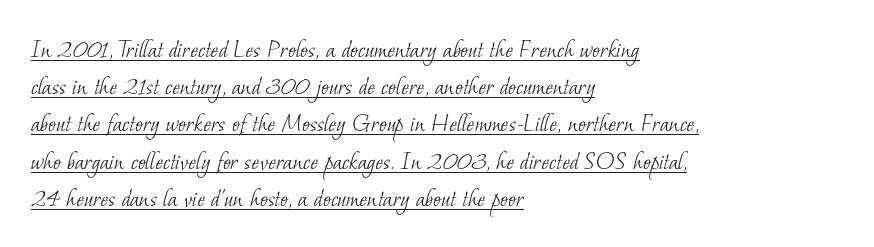
The image shows 26 px text type; set left-aligned, normal line spacing (1.43x), normal letter spacing, underlined.
